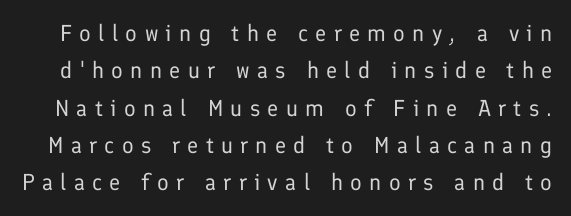
{"italic": "no", "bold": "no", "underline": "no", "line_spacing": "normal", "line_spacing_ratio": 1.62, "letter_spacing": "wide", "letter_spacing_em": 0.32, "glyph_px": 23}
